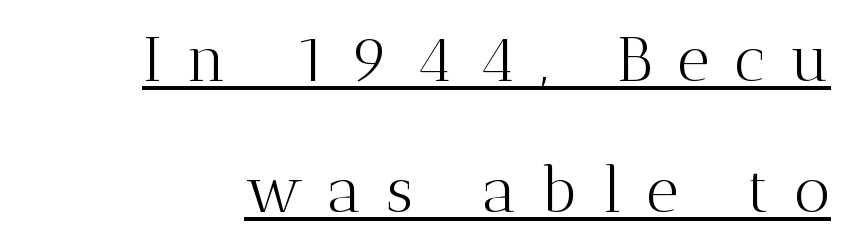
Q: Is the text bold? A: No.
Q: Is the text italic (slanted)? A: No, it is upright.
Q: Is the typeface a serif or a sans-serif typeface? A: Serif.
Q: Is the text underlined? A: Yes.
Q: How is the paragraph aligned? A: Right-aligned.
Q: Is the spacing between letters normal or unusually wide? A: Unusually wide.
Q: Is the spacing between lines tight, normal or loose? A: Loose.
Q: Width (condensed, normal, or wide)? A: Normal.
Q: Stroke contrast? A: Medium.
Q: x-height? A: Medium.
Q: Monospaced? A: No.
